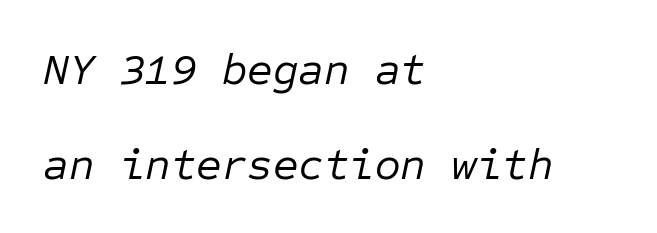
{"italic": "yes", "lean": "right", "slant_degrees": 12, "bold": "no", "weight": "regular", "width": "normal", "stroke_contrast": "low", "x_height": "medium", "monospaced": "yes", "underline": "no", "align": "left", "line_spacing": "loose", "line_spacing_ratio": 2.16, "letter_spacing": "normal", "letter_spacing_em": 0.0, "glyph_px": 44}
